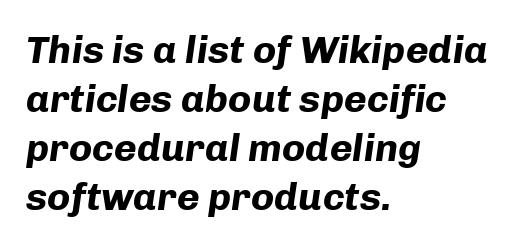
The image shows 39 px bold type, italic (leaning right); set left-aligned, normal line spacing (1.26x), normal letter spacing, not underlined; low stroke contrast and a medium x-height.
